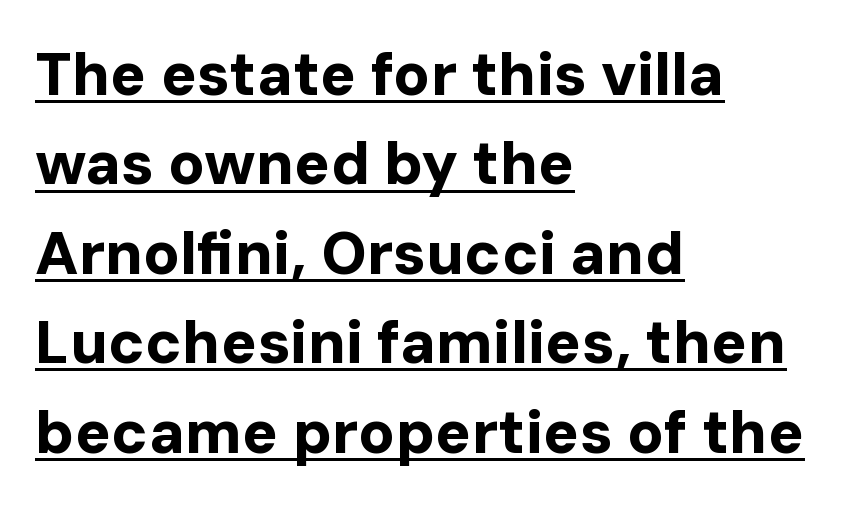
The image shows 60 px bold sans-serif type, upright; set left-aligned, normal line spacing (1.49x), normal letter spacing, underlined; low stroke contrast and a medium x-height.
